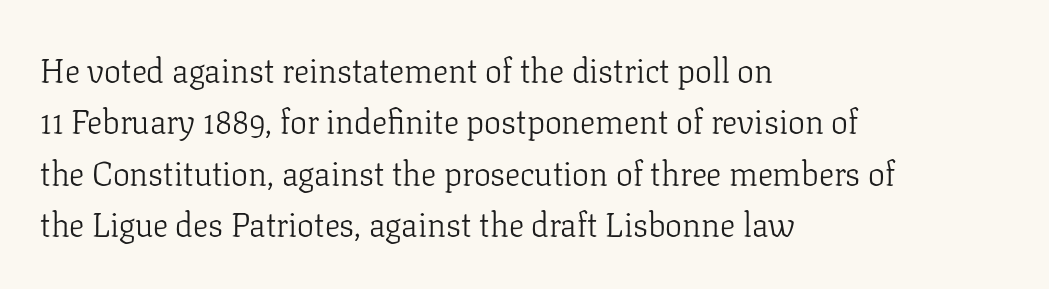
Casual observation: everything's shoved over to the left. Italic? Not at all — the glyphs are vertical. Heaviness? Minimal to ordinary, like unemphasized prose. Observe the ordinary spacing: letters are neighbours, not strangers. Nobody drew a line under any word here. Examine the stroke ends and you'll spot serifs.
